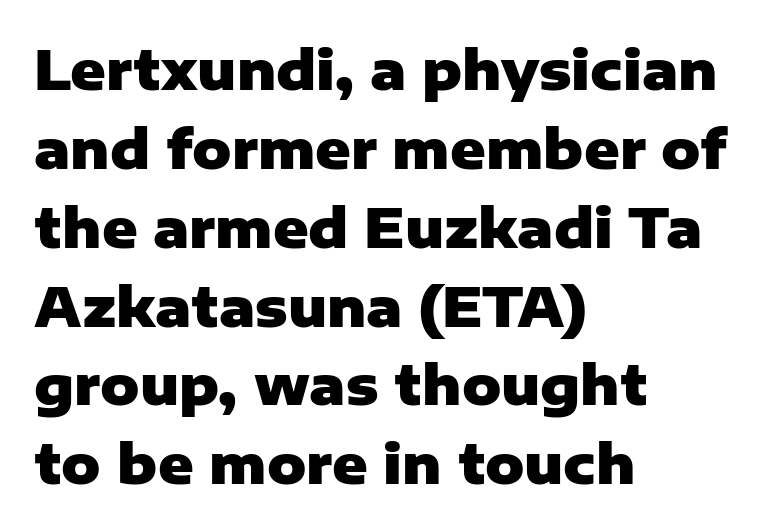
Teacher's note: observe the even left margin — that is flush-left alignment. Tracking value appears to be zero — textbook default spacing. The area under the type is left untouched. Bold? Absolutely — the strokes are thick and heavy. If you measured baseline to baseline, you'd find a middling distance.
